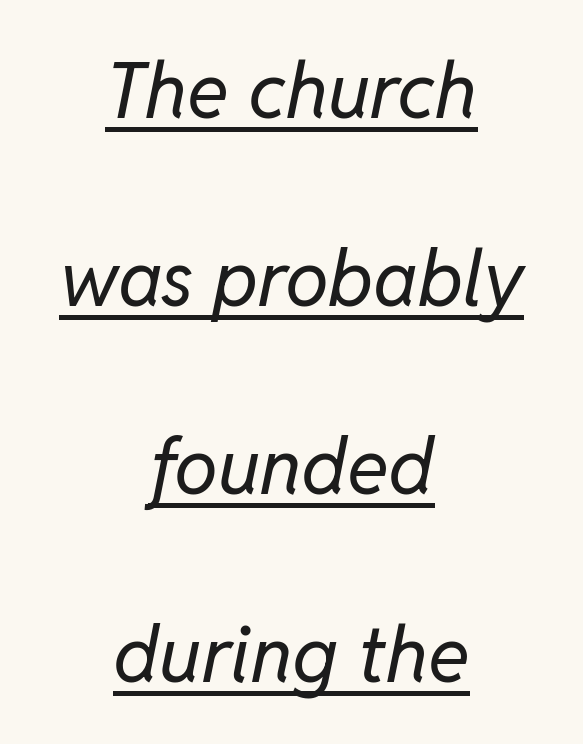
{"italic": "yes", "lean": "right", "slant_degrees": 11, "bold": "no", "weight": "regular", "width": "normal", "stroke_contrast": "low", "x_height": "medium", "monospaced": "no", "underline": "yes", "align": "center", "line_spacing": "loose", "line_spacing_ratio": 2.41, "letter_spacing": "normal", "letter_spacing_em": 0.0, "glyph_px": 78}
